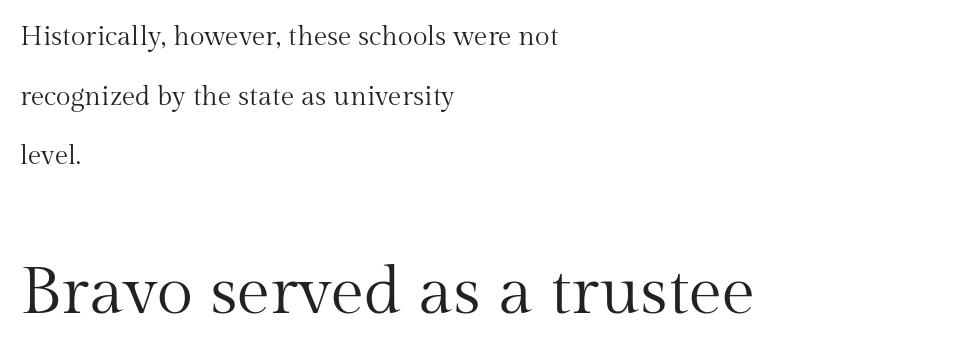
Q: Is the text bold? A: No.
Q: Is the text italic (slanted)? A: No, it is upright.
Q: Is the typeface a serif or a sans-serif typeface? A: Serif.
Q: Is the text underlined? A: No.
Q: How is the paragraph aligned? A: Left-aligned.
Q: Is the spacing between letters normal or unusually wide? A: Normal.
Q: Is the spacing between lines tight, normal or loose? A: Loose.
Q: Which block of text is set in a larger size, the first (top) or the second (bottom)? A: The second (bottom) one.
Q: Width (condensed, normal, or wide)? A: Normal.
Q: Stroke contrast? A: Medium.
Q: x-height? A: Medium.
Q: Monospaced? A: No.
